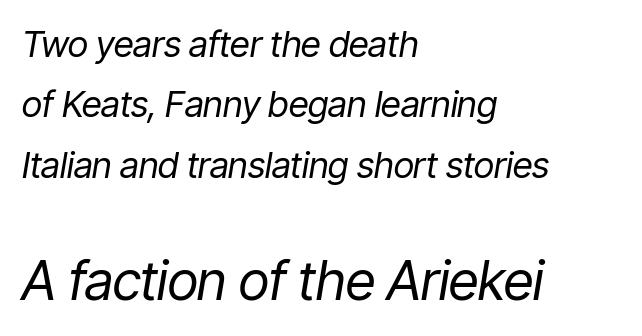
{"italic": "yes", "lean": "right", "slant_degrees": 9, "bold": "no", "weight": "regular", "width": "condensed", "stroke_contrast": "low", "x_height": "medium", "monospaced": "no", "underline": "no", "align": "left", "line_spacing": "normal", "line_spacing_ratio": 1.68, "letter_spacing": "normal", "letter_spacing_em": 0.0, "larger_block": "second", "size_ratio": 1.5, "glyph_px": 54}
